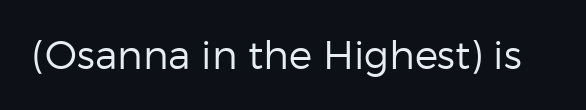
The image shows 39 px regular-weight sans-serif type, upright; set normal letter spacing, not underlined; low stroke contrast and a medium x-height.
